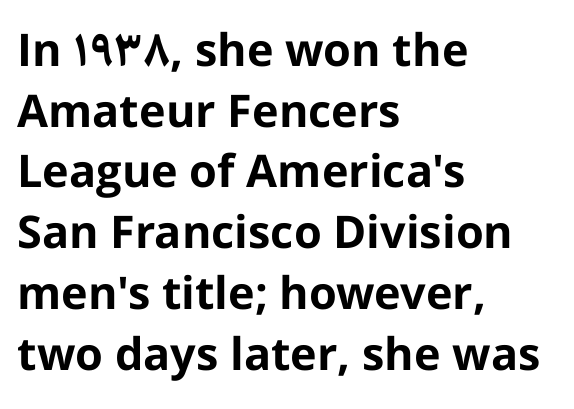
{"serif": "no", "italic": "no", "bold": "yes", "weight": "bold", "width": "normal", "stroke_contrast": "low", "x_height": "medium", "monospaced": "no", "underline": "no", "align": "left", "line_spacing": "normal", "line_spacing_ratio": 1.35, "letter_spacing": "normal", "letter_spacing_em": 0.0, "glyph_px": 45}
